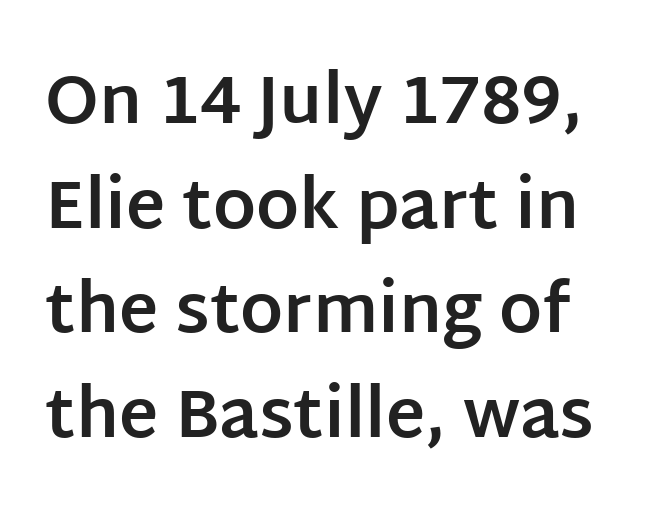
The gaps between neighbouring characters are ordinary and unremarkable. Regarding serifs, this sample does without them. Check under the words: just untouched page. Typographic density is high because the face is bold.
